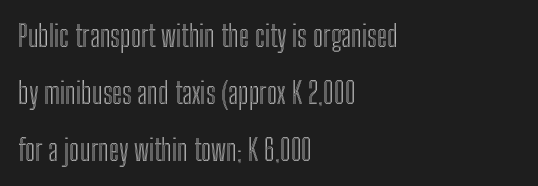
Does the lettering tilt? It doesn't — this is upright. Honestly, the letter spacing is just normal — you wouldn't notice it. Lines of text with bare space underneath. The passage is arranged the way most books set body copy — flush left. The passage shown is typed in a proportional face where columns would drift. Whoever set this chose breathing room over compactness in the vertical rhythm.
